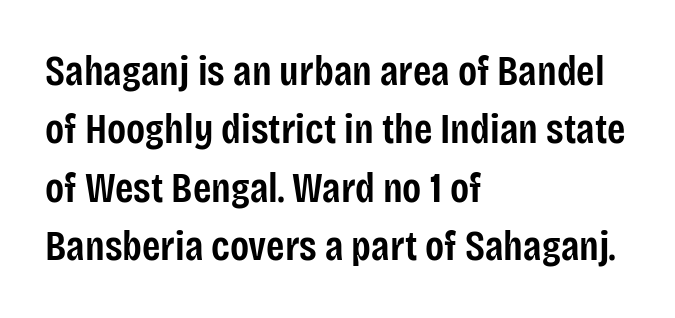
No italicization has been applied; the sample stays upright. All the whitespace from short lines collects on the right. Honestly, the row spacing looks completely unremarkable. As a designer I'd log this as weight 600, semibold. The type is set solid horizontally, with unmodified tracking.
